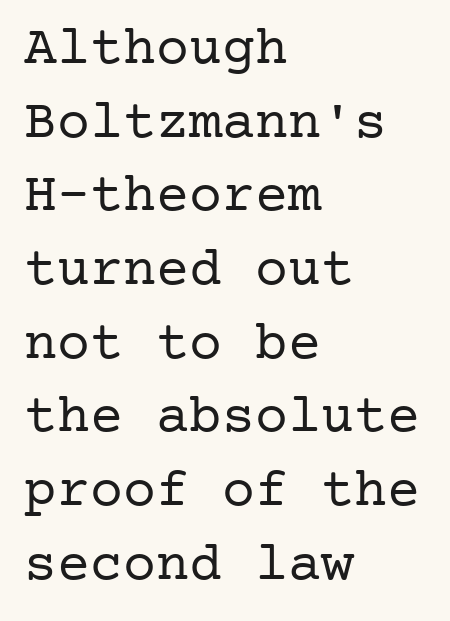
The image shows 55 px regular-weight serif type, upright; set left-aligned, normal line spacing (1.34x), normal letter spacing, not underlined; low stroke contrast and a medium x-height.
